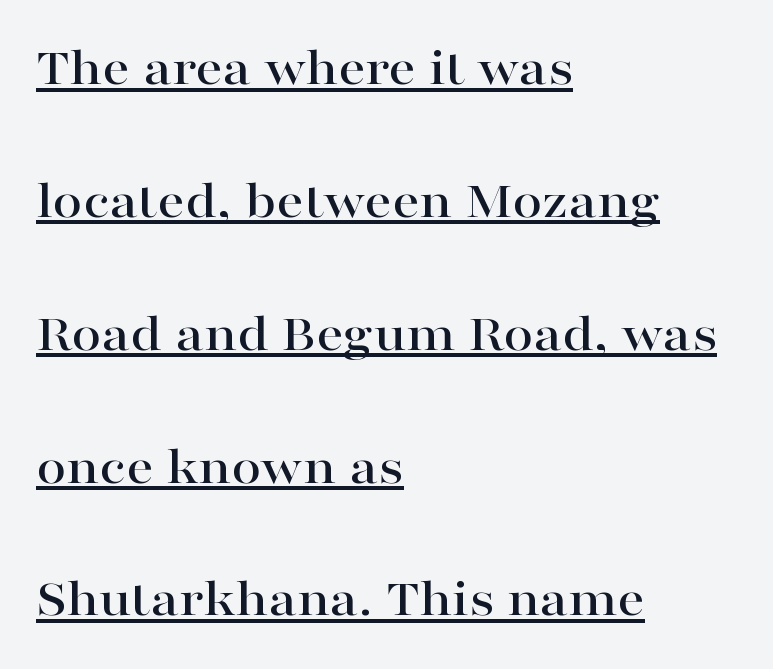
{"serif": "yes", "italic": "no", "width": "wide", "stroke_contrast": "high", "x_height": "medium", "monospaced": "no", "underline": "yes", "align": "left", "line_spacing": "loose", "line_spacing_ratio": 2.46, "letter_spacing": "normal", "letter_spacing_em": 0.0, "glyph_px": 54}
